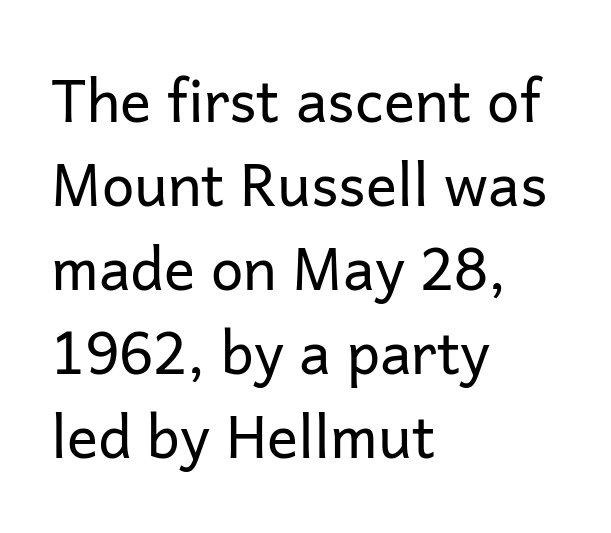
The cut favours lightness, reaching ordinary text weight at its darkest. Layout note: lines flush left. The type sits square on the baseline with zero lean. Varying glyph widths throughout — classic text-font behaviour. Bare-footed words on every line.
